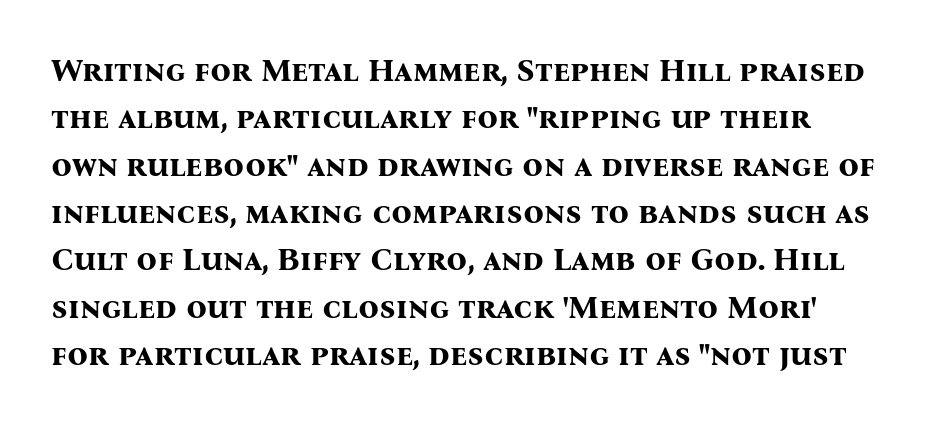
The image shows 32 px bold serif type, upright; set normal line spacing (1.48x), normal letter spacing, not underlined; medium stroke contrast and a medium x-height.
